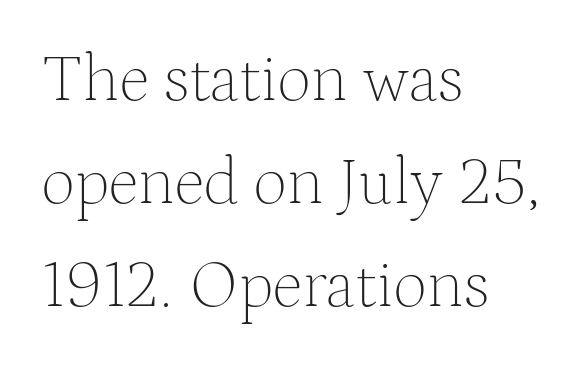
{"serif": "yes", "italic": "no", "bold": "no", "weight": "thin", "width": "normal", "stroke_contrast": "medium", "x_height": "medium", "monospaced": "no", "underline": "no", "align": "left", "line_spacing": "normal", "line_spacing_ratio": 1.54, "letter_spacing": "normal", "letter_spacing_em": 0.0, "glyph_px": 67}
